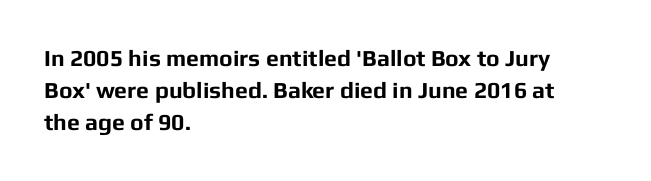
{"italic": "no", "bold": "yes", "underline": "no", "align": "left", "line_spacing": "normal", "line_spacing_ratio": 1.4, "letter_spacing": "normal", "letter_spacing_em": 0.0, "glyph_px": 23}
